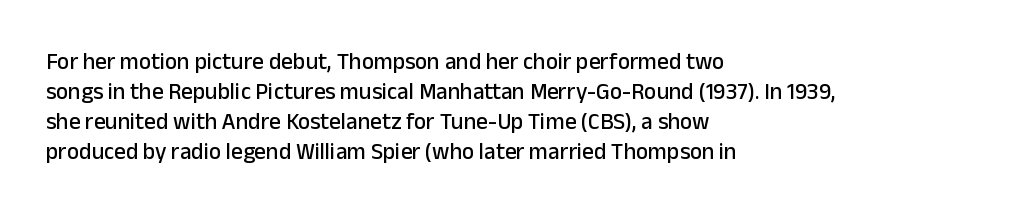
Q: Is the text italic (slanted)? A: No, it is upright.
Q: Is the text underlined? A: No.
Q: How is the paragraph aligned? A: Left-aligned.
Q: Is the spacing between letters normal or unusually wide? A: Normal.
Q: Is the spacing between lines tight, normal or loose? A: Normal.
